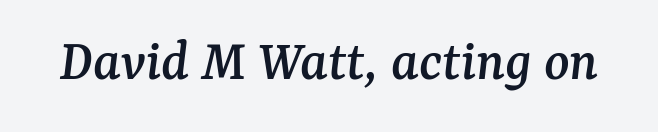
{"serif": "yes", "italic": "yes", "lean": "right", "slant_degrees": 7, "width": "normal", "stroke_contrast": "medium", "x_height": "medium", "monospaced": "no", "underline": "no", "letter_spacing": "normal", "letter_spacing_em": 0.0, "glyph_px": 59}
